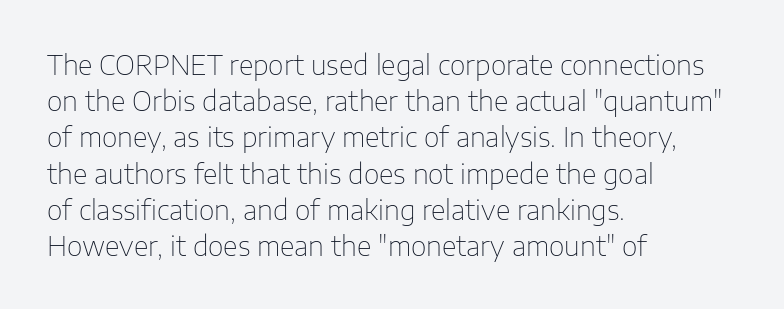
The strokes carry an ordinary text weight at most. Teacher's note: observe the even left margin — that is flush-left alignment. The lines sit at an ordinary, default distance from one another. Does extra space separate the letters? No, they use regular spacing. Posture: vertical. The specimen omits any rule beneath the text block's lines.
